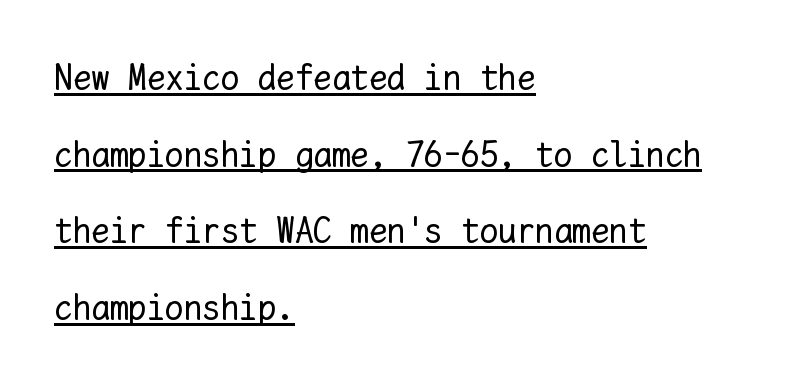
The image shows 37 px regular-weight type, upright, monospaced; set left-aligned, loose line spacing (2.07x), normal letter spacing, underlined; low stroke contrast and a medium x-height.
